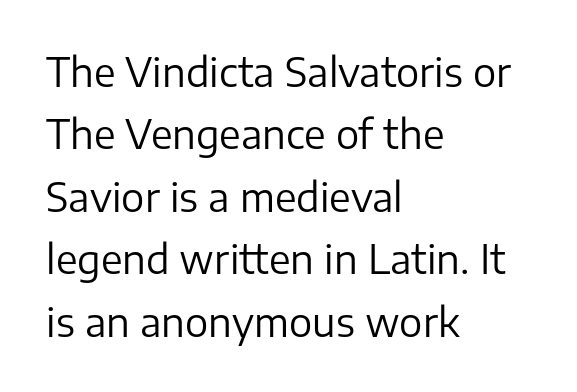
The image shows 39 px regular-weight sans-serif type, upright; set left-aligned, normal line spacing (1.6x), normal letter spacing, not underlined; low stroke contrast and a medium x-height.
